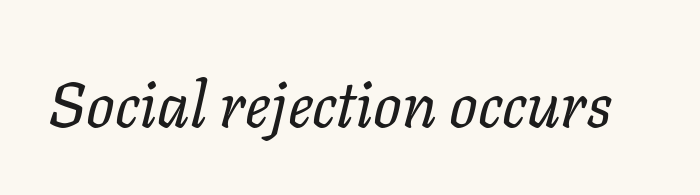
Proportional: the letters do not fall into vertical columns. Underline: absent. The typesetting does not lean heavy: it is not bold. A typesetter would call this zero additional tracking. In terms of posture, this sample is oblique.
